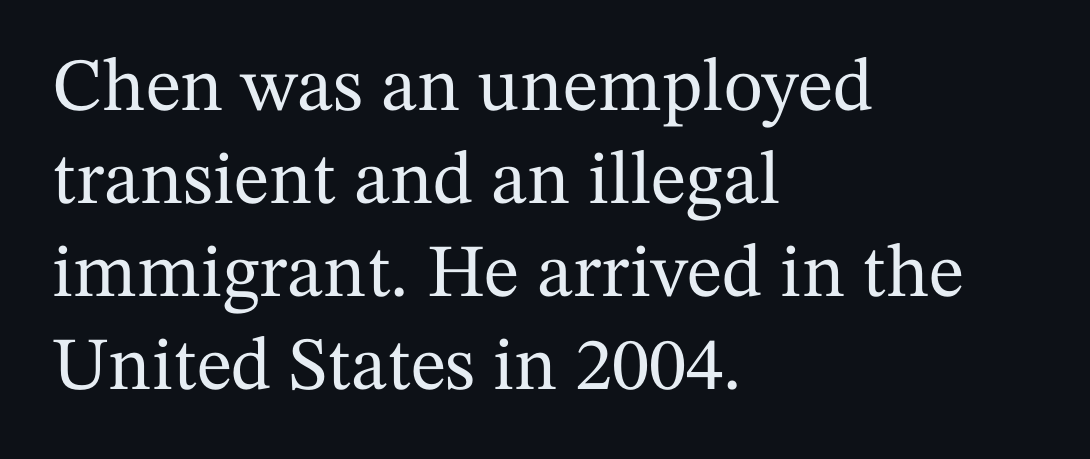
The image shows 75 px serif type, upright; set left-aligned, line spacing 1.24x, normal letter spacing, not underlined; medium stroke contrast and a medium x-height.
